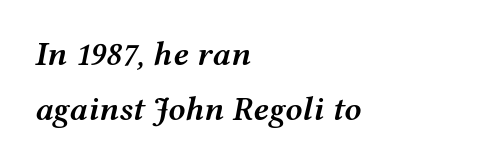
Anything drawn beneath the words? Only blank space. When letters slant like this, we call the style italic. The setting favours the left margin, as ordinary paragraphs usually do. Leading: standard.
